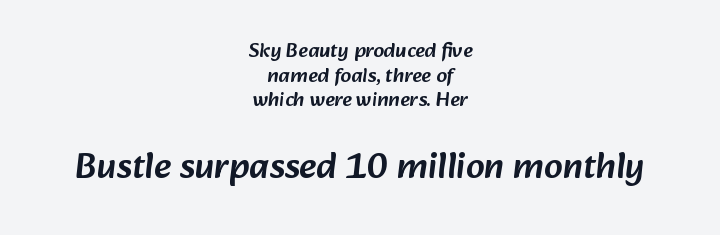
{"serif": "no", "width": "normal", "stroke_contrast": "low", "x_height": "medium", "monospaced": "no", "underline": "no", "align": "center", "line_spacing_ratio": 1.17, "letter_spacing": "normal", "letter_spacing_em": 0.0, "larger_block": "second", "size_ratio": 1.76, "glyph_px": 37}
